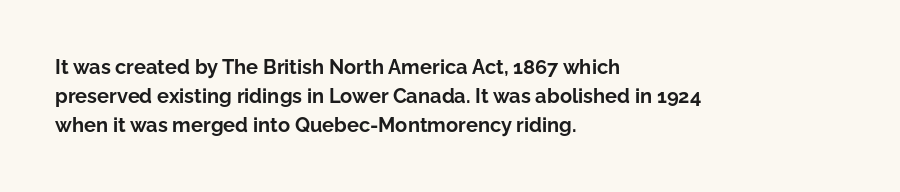
The image shows 20 px bold type, upright; set left-aligned, normal line spacing (1.44x), normal letter spacing, not underlined.
